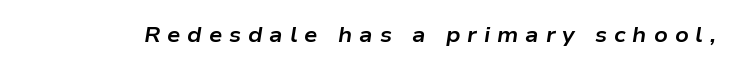
{"italic": "yes", "lean": "right", "slant_degrees": 9, "bold": "yes", "underline": "no", "letter_spacing": "wide", "letter_spacing_em": 0.33, "glyph_px": 21}
